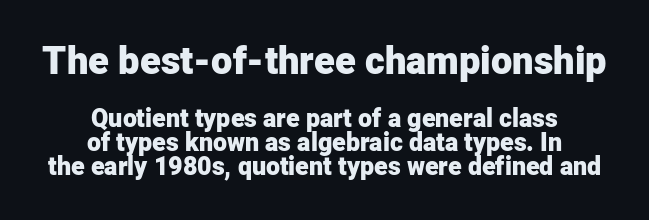
The image shows 38 px heavy sans-serif type, upright; set centered, tight line spacing (0.95x), normal letter spacing, not underlined; the first (top) block is 1.52x larger; low stroke contrast and a medium x-height.
